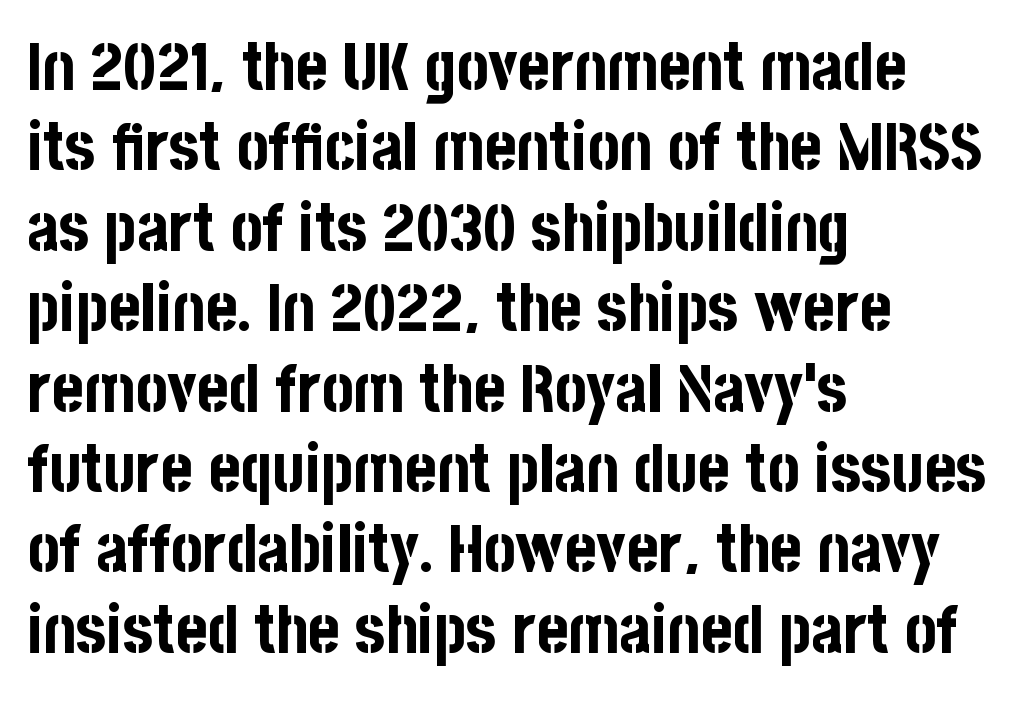
Stroke terminals: plain, sans-serif. Here the designer chose a conventional face with non-uniform glyph widths. The lettering stays uniformly vertical, giving the passage a roman look. The glyphs are unaccompanied by any horizontal stroke below them. The rendering keeps characters at their native spacing. Chunky letters — that's bold for sure.
